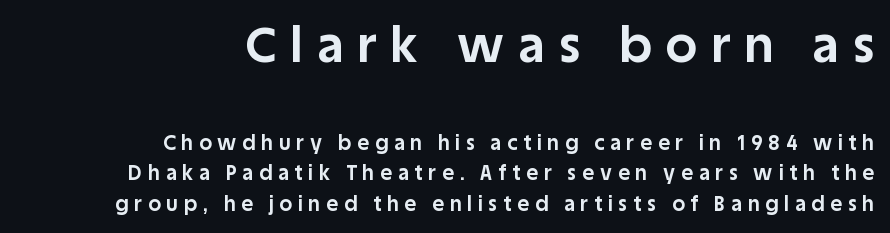
Q: Is the text bold? A: Yes.
Q: Is the text italic (slanted)? A: No, it is upright.
Q: Is the typeface a serif or a sans-serif typeface? A: Sans-serif.
Q: Is the text underlined? A: No.
Q: How is the paragraph aligned? A: Right-aligned.
Q: Is the spacing between letters normal or unusually wide? A: Unusually wide.
Q: Is the spacing between lines tight, normal or loose? A: Normal.
Q: Which block of text is set in a larger size, the first (top) or the second (bottom)? A: The first (top) one.
Q: Width (condensed, normal, or wide)? A: Normal.
Q: Stroke contrast? A: Low.
Q: x-height? A: Large.
Q: Monospaced? A: No.
